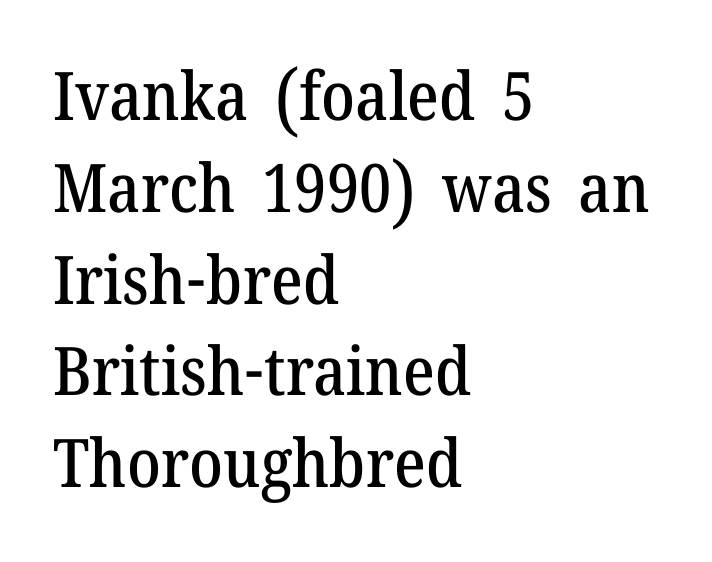
Q: Is the text italic (slanted)? A: No, it is upright.
Q: Is the typeface a serif or a sans-serif typeface? A: Serif.
Q: Is the text underlined? A: No.
Q: How is the paragraph aligned? A: Left-aligned.
Q: Is the spacing between letters normal or unusually wide? A: Normal.
Q: Is the spacing between lines tight, normal or loose? A: Normal.
Q: Width (condensed, normal, or wide)? A: Normal.
Q: Stroke contrast? A: Medium.
Q: x-height? A: Medium.
Q: Monospaced? A: No.
